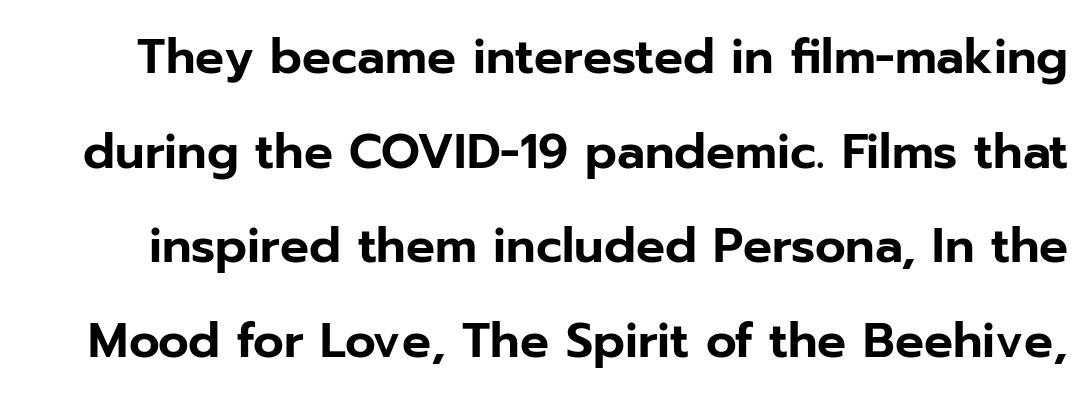
Q: Is the text italic (slanted)? A: No, it is upright.
Q: Is the typeface a serif or a sans-serif typeface? A: Sans-serif.
Q: Is the text underlined? A: No.
Q: Is the spacing between letters normal or unusually wide? A: Normal.
Q: Is the spacing between lines tight, normal or loose? A: Loose.
Q: Width (condensed, normal, or wide)? A: Normal.
Q: Stroke contrast? A: Low.
Q: x-height? A: Medium.
Q: Monospaced? A: No.
